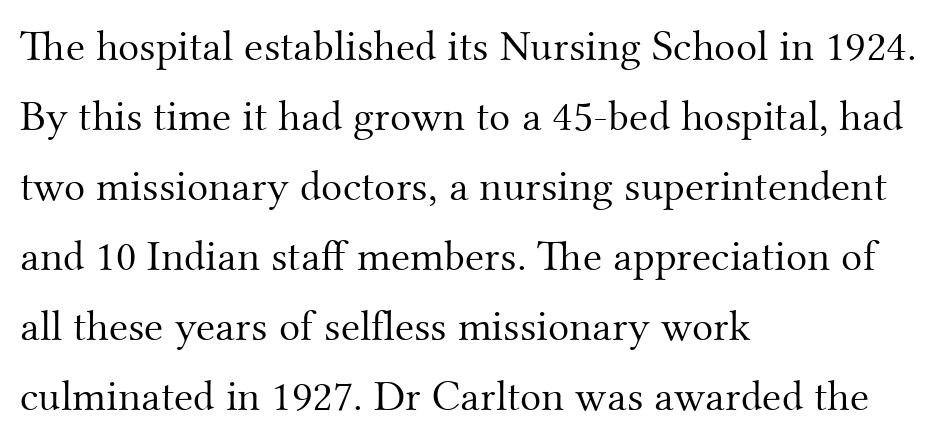
The image shows 44 px light serif type, upright; set left-aligned, normal line spacing (1.59x), normal letter spacing, not underlined; medium stroke contrast and a small x-height.
